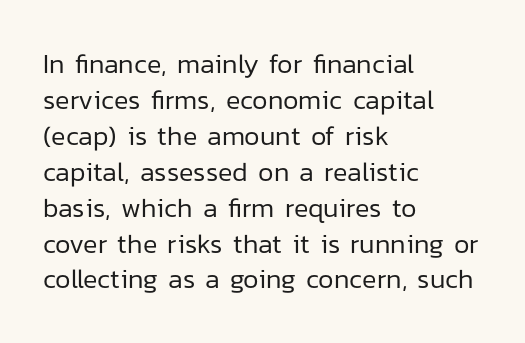
{"italic": "no", "bold": "no", "underline": "no", "align": "left", "line_spacing": "normal", "line_spacing_ratio": 1.33, "letter_spacing": "normal", "letter_spacing_em": 0.0, "glyph_px": 27}
